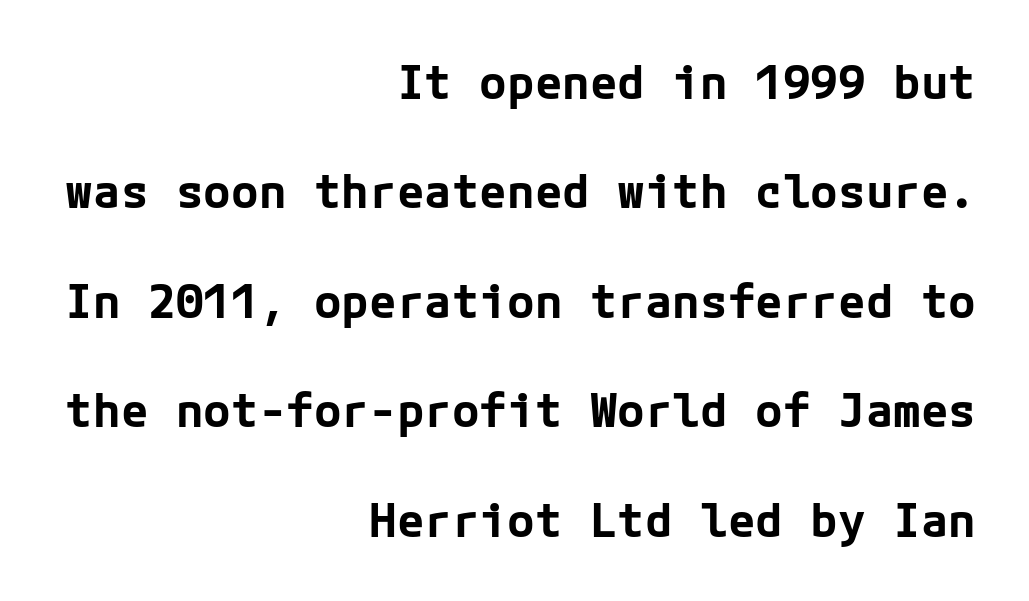
The image shows 46 px bold sans-serif type, upright; set right-aligned, loose line spacing (2.38x), normal letter spacing, not underlined; low stroke contrast and a medium x-height.
